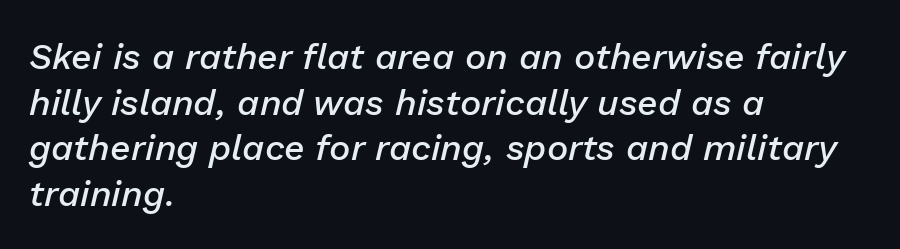
Q: Is the text bold? A: Semi-bold.
Q: Is the text italic (slanted)? A: Yes, it leans right by about 13 degrees.
Q: Is the text underlined? A: No.
Q: How is the paragraph aligned? A: Left-aligned.
Q: Is the spacing between letters normal or unusually wide? A: Normal.
Q: Is the spacing between lines tight, normal or loose? A: Normal.
Q: Width (condensed, normal, or wide)? A: Normal.
Q: Stroke contrast? A: Low.
Q: x-height? A: Medium.
Q: Monospaced? A: No.
